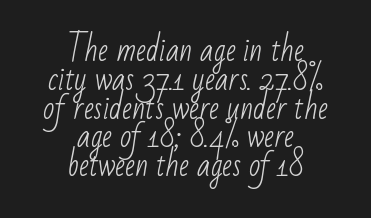
The image shows 30 px light, condensed sans-serif type; set centered, tight line spacing (0.96x), normal letter spacing, not underlined; low stroke contrast and a small x-height.
